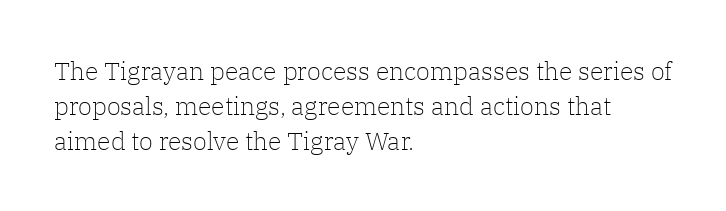
{"italic": "no", "bold": "no", "underline": "no", "align": "left", "line_spacing": "normal", "line_spacing_ratio": 1.4, "letter_spacing": "normal", "letter_spacing_em": 0.0, "glyph_px": 25}
